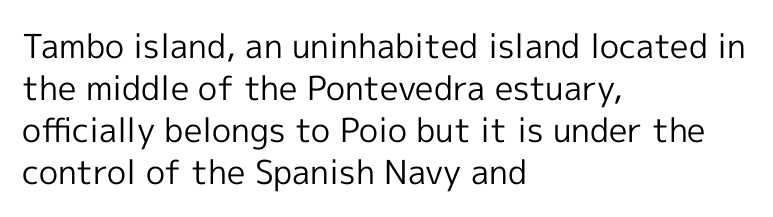
Stem width sits at or under what a default text font uses. Glance below the letters and you will spot only blank space. Look at the bottom of the vertical strokes: they stop flat, with no serifs. Short note: letters normally spaced.
